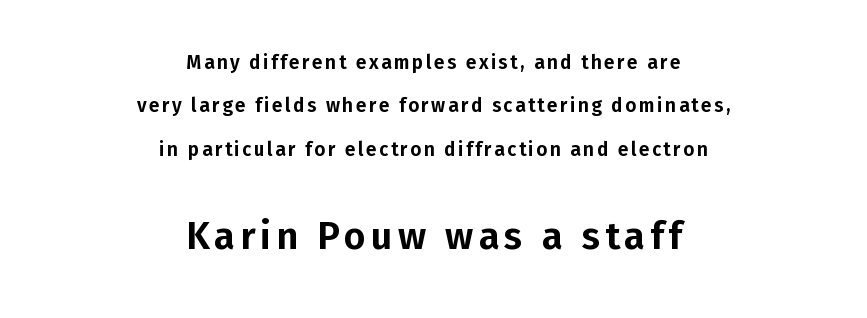
The typeface chosen for these lines omits serifs. Baseline-to-baseline distance is far greater than the letter height. This rendering uses center alignment, leaving both contours irregular but symmetric. This sample has the flowing, uneven cadence of proportional lettering. Designer's note — italics off, roman on. Type without underlining.
